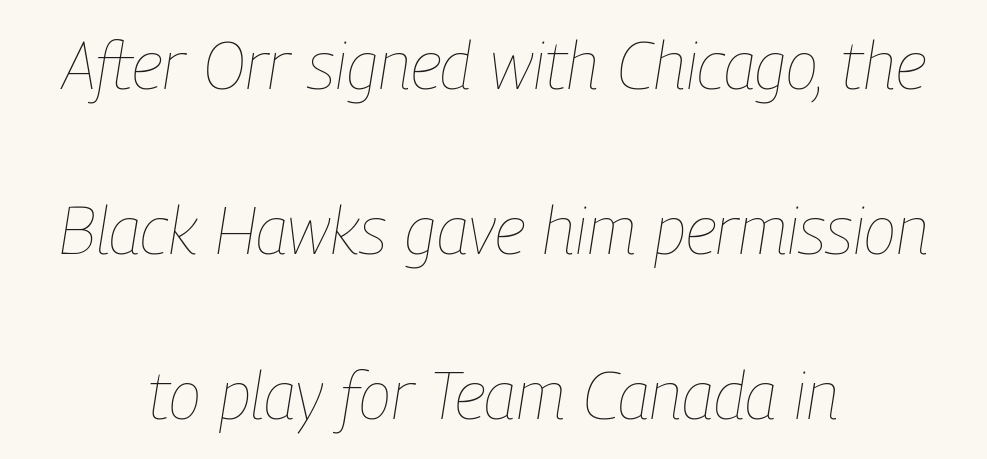
{"italic": "yes", "lean": "right", "slant_degrees": 9, "bold": "no", "weight": "thin", "width": "condensed", "stroke_contrast": "low", "x_height": "medium", "monospaced": "no", "underline": "no", "align": "center", "line_spacing": "loose", "line_spacing_ratio": 2.46, "letter_spacing": "normal", "letter_spacing_em": 0.0, "glyph_px": 67}
